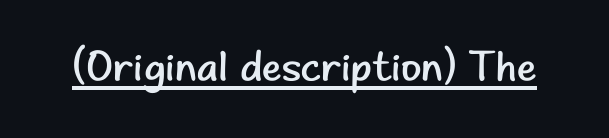
Is there an underline? Yes — a line sits under the letters. Each letter keeps its own natural width here, so spacing adapts to shape. A quiet, ordinary-to-light weight characterises the typeface. The text was rendered using a sans face with plain stroke endings. You could call the tracking neutral — neither tight nor loose. Designer's note — italics off, roman on.
